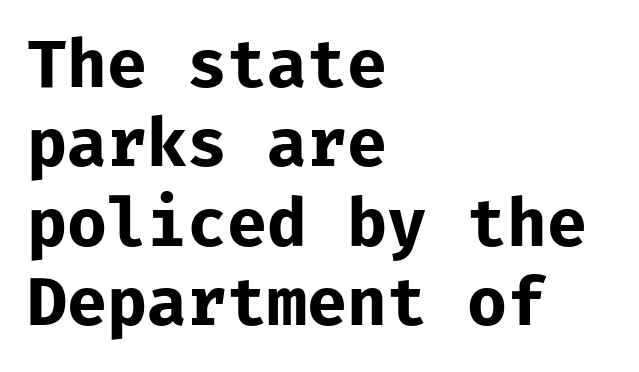
{"serif": "no", "italic": "no", "bold": "yes", "weight": "bold", "width": "normal", "stroke_contrast": "low", "x_height": "medium", "underline": "no", "align": "left", "line_spacing_ratio": 1.22, "letter_spacing": "normal", "letter_spacing_em": 0.0, "glyph_px": 65}
